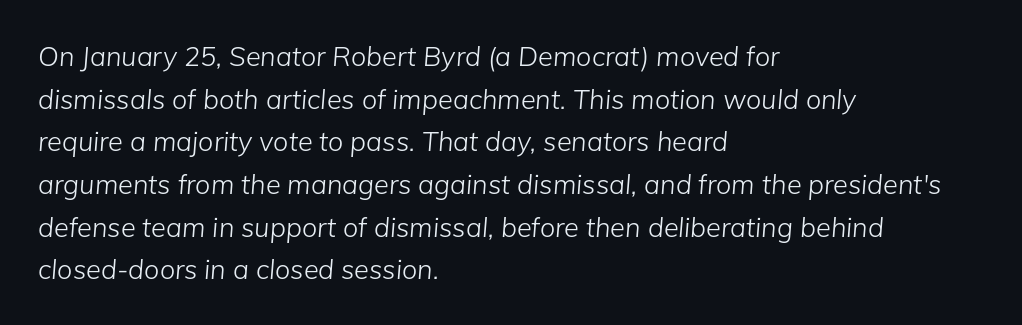
The image shows 27 px text type, italic (leaning right); set left-aligned, normal line spacing (1.58x), normal letter spacing, not underlined.
